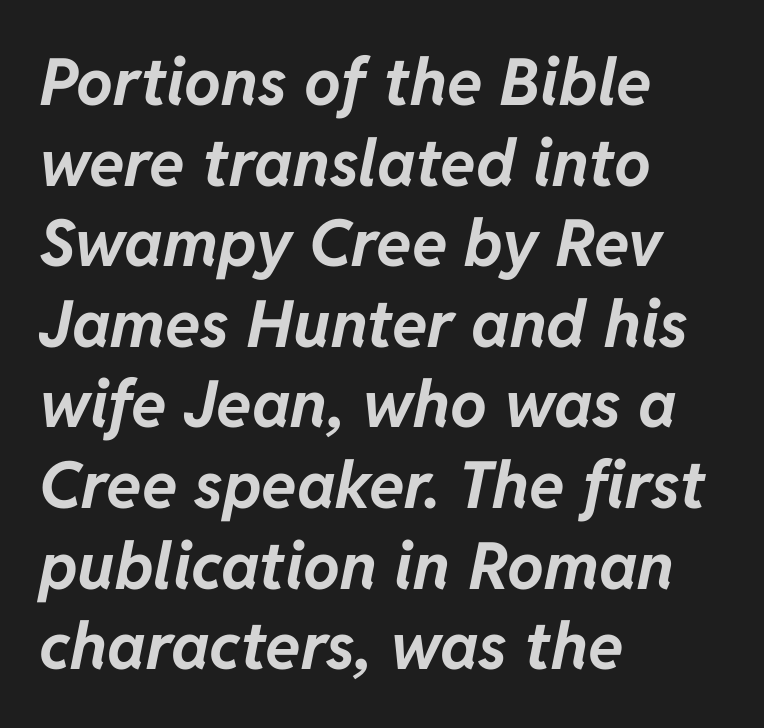
{"italic": "yes", "lean": "right", "slant_degrees": 11, "bold": "yes", "weight": "bold", "width": "normal", "stroke_contrast": "low", "x_height": "medium", "monospaced": "no", "underline": "no", "align": "left", "line_spacing_ratio": 1.24, "letter_spacing": "normal", "letter_spacing_em": 0.0, "glyph_px": 65}
